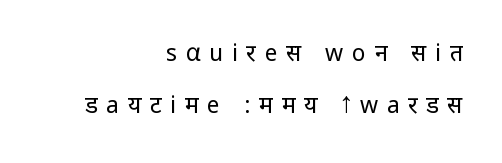
Caption: multi-line text, flush right, ragged left. This reads as an unemphasized weight, regular at the heaviest. This sample uses an upright cut, with every glyph sitting square on the baseline. Descenders are the only things crossing below the line. Observe the wide spacing: letters keep a clear distance from each other.
